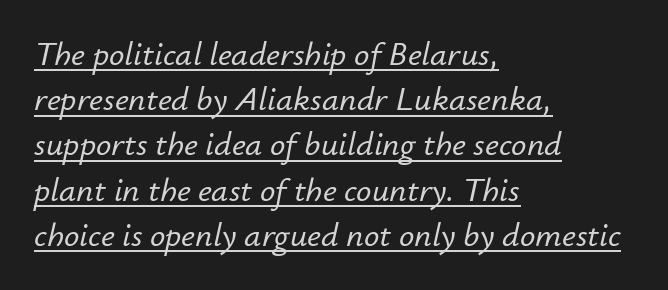
The image shows 34 px text type, italic (leaning right); set left-aligned, normal line spacing (1.33x), normal letter spacing, underlined; low stroke contrast and a small x-height.
